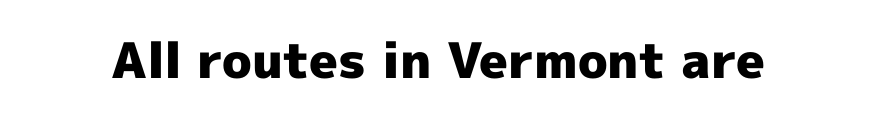
{"serif": "no", "italic": "no", "bold": "yes", "weight": "heavy", "width": "normal", "x_height": "medium", "monospaced": "no", "underline": "no", "letter_spacing": "normal", "letter_spacing_em": 0.0, "glyph_px": 49}
